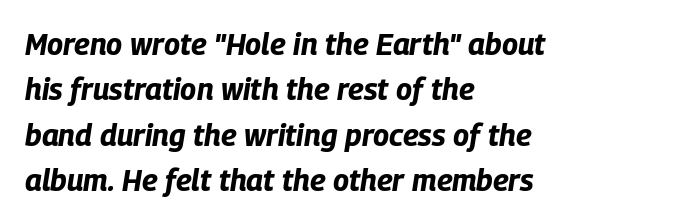
{"italic": "yes", "lean": "right", "slant_degrees": 9, "bold": "yes", "weight": "bold", "width": "condensed", "stroke_contrast": "low", "x_height": "large", "monospaced": "no", "underline": "no", "align": "left", "line_spacing": "normal", "line_spacing_ratio": 1.51, "letter_spacing": "normal", "letter_spacing_em": 0.0, "glyph_px": 30}
